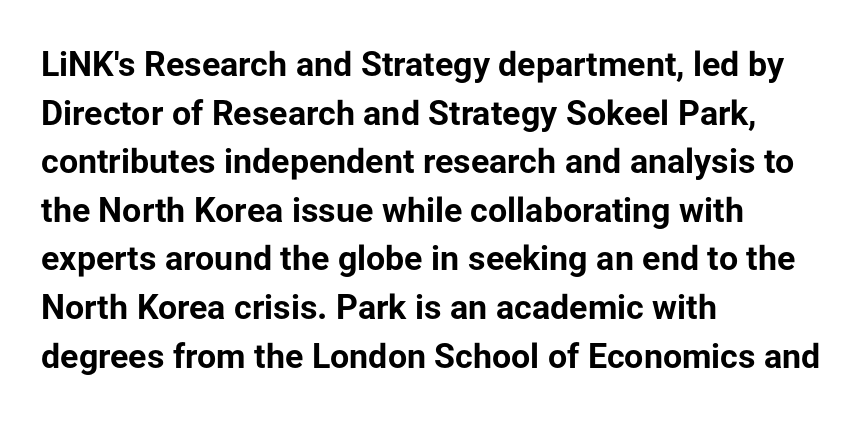
{"serif": "no", "italic": "no", "bold": "yes", "weight": "bold", "width": "normal", "stroke_contrast": "low", "x_height": "medium", "monospaced": "no", "underline": "no", "align": "left", "line_spacing": "normal", "line_spacing_ratio": 1.43, "letter_spacing": "normal", "letter_spacing_em": 0.0, "glyph_px": 34}
